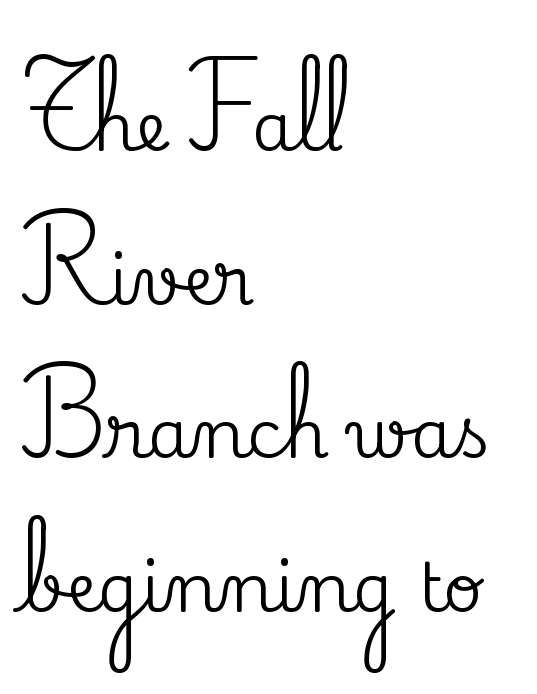
Bare-footed words on every line. This sample uses plain, unmodified letter spacing. The letters stand straight up with perfectly vertical stems. Looks like regular typesetting: each glyph gets only the width it needs. The typesetter chose a ragged-right arrangement here. Baseline-to-baseline distance is far greater than the letter height.
